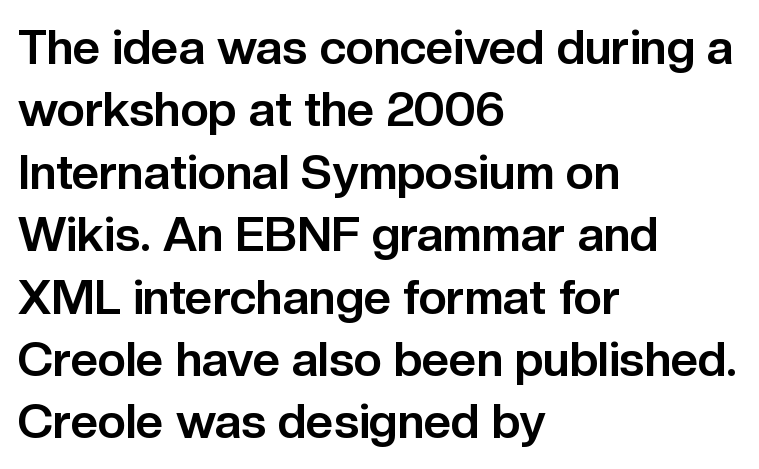
The image shows 48 px bold sans-serif type, upright; set left-aligned, normal line spacing (1.3x), normal letter spacing, not underlined; low stroke contrast and a medium x-height.
